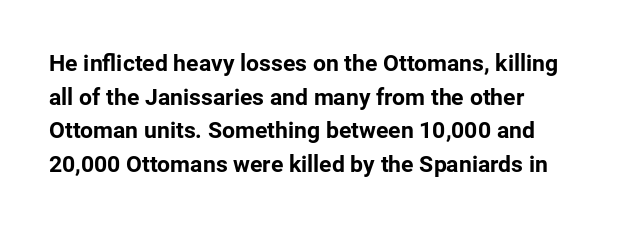
Q: Is the text bold? A: Yes.
Q: Is the text italic (slanted)? A: No, it is upright.
Q: Is the text underlined? A: No.
Q: How is the paragraph aligned? A: Left-aligned.
Q: Is the spacing between letters normal or unusually wide? A: Normal.
Q: Is the spacing between lines tight, normal or loose? A: Normal.
